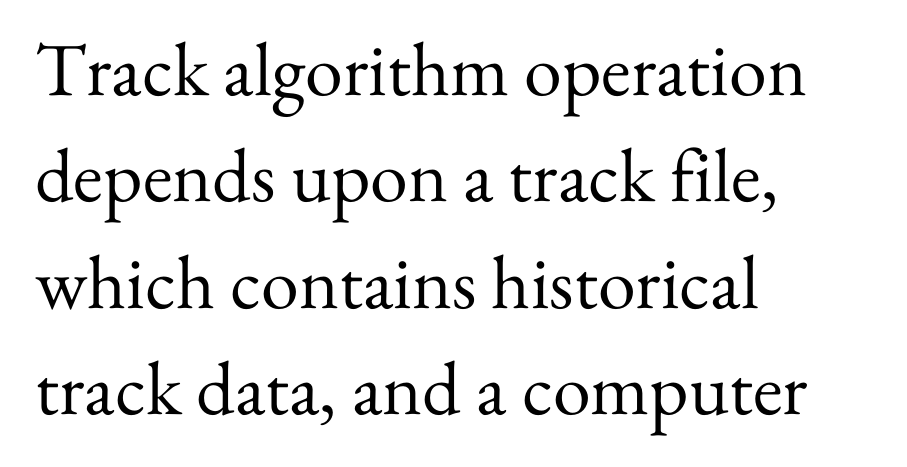
{"serif": "yes", "italic": "no", "bold": "no", "weight": "regular", "width": "normal", "stroke_contrast": "medium", "x_height": "small", "monospaced": "no", "underline": "no", "align": "left", "line_spacing": "normal", "line_spacing_ratio": 1.4, "letter_spacing": "normal", "letter_spacing_em": 0.0, "glyph_px": 76}
